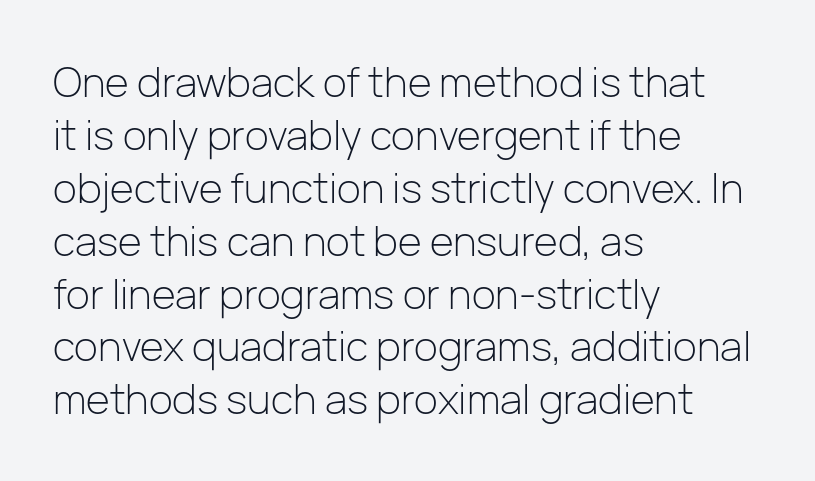
Caption: multi-line text, flush left, ragged right. Nope, no serifs anywhere on these letters. These lines are rendered in a variable-pitch font. Whoever set this chose a conventional vertical rhythm. Has an underline been added? It has not.
